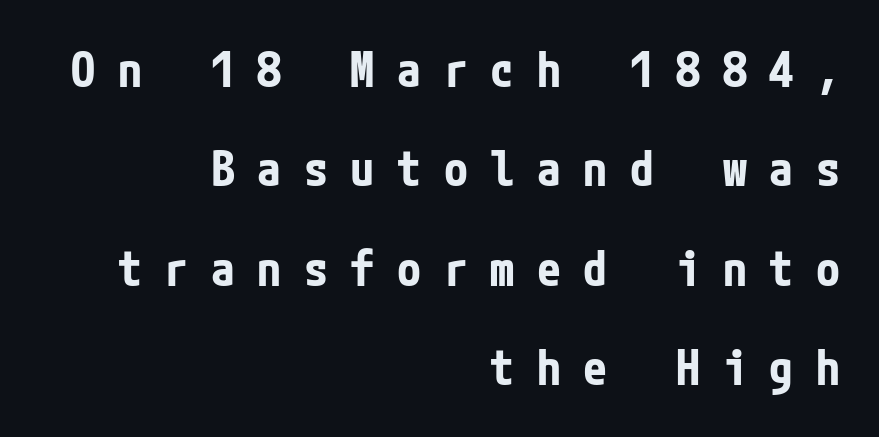
The image shows 48 px bold, condensed sans-serif type, upright; set right-aligned, loose line spacing (2.07x), unusually wide letter spacing (+0.47 em), not underlined; low stroke contrast and a medium x-height.
